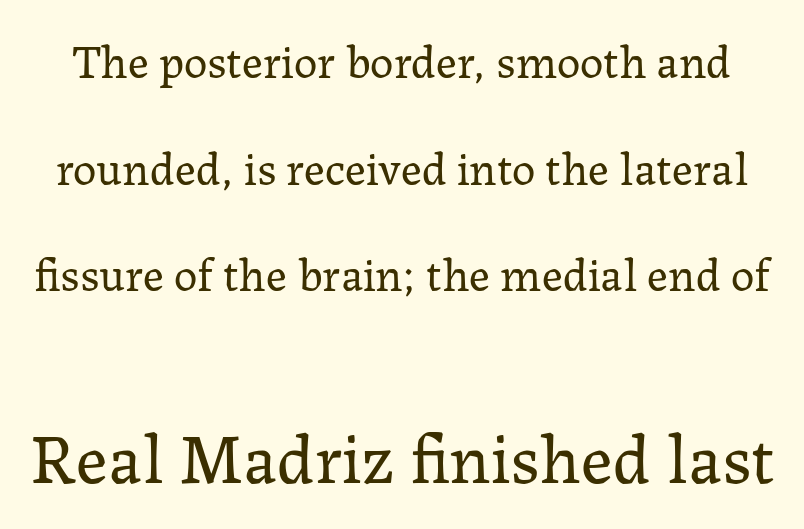
{"serif": "yes", "italic": "no", "bold": "no", "weight": "regular", "width": "normal", "stroke_contrast": "low", "x_height": "medium", "monospaced": "no", "underline": "no", "line_spacing": "loose", "line_spacing_ratio": 2.27, "letter_spacing": "normal", "letter_spacing_em": 0.0, "larger_block": "second", "size_ratio": 1.51, "glyph_px": 71}
